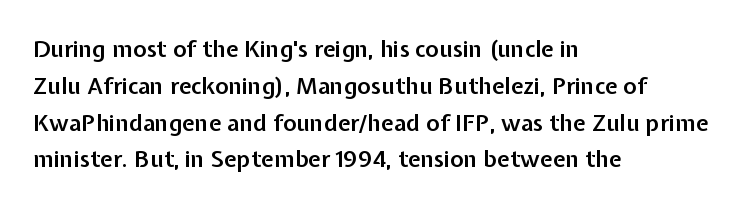
The image shows 23 px text type, upright; set left-aligned, normal line spacing (1.6x), normal letter spacing, not underlined.
